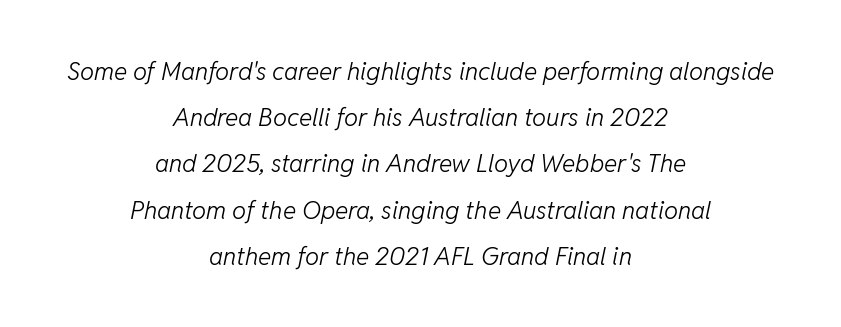
{"italic": "yes", "lean": "right", "slant_degrees": 11, "bold": "no", "underline": "no", "align": "center", "line_spacing_ratio": 1.85, "letter_spacing": "normal", "letter_spacing_em": 0.0, "glyph_px": 25}
